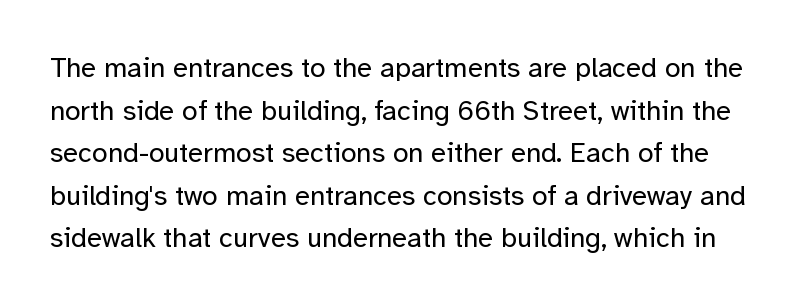
Q: Is the text bold? A: No.
Q: Is the text italic (slanted)? A: No, it is upright.
Q: Is the typeface a serif or a sans-serif typeface? A: Sans-serif.
Q: Is the text underlined? A: No.
Q: Is the spacing between letters normal or unusually wide? A: Normal.
Q: Is the spacing between lines tight, normal or loose? A: Normal.
Q: Width (condensed, normal, or wide)? A: Normal.
Q: Stroke contrast? A: Low.
Q: x-height? A: Medium.
Q: Monospaced? A: No.
